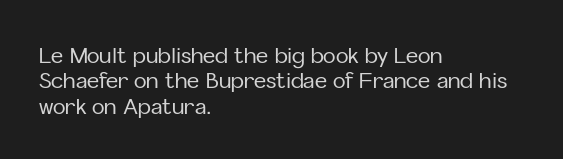
Q: Is the text italic (slanted)? A: No, it is upright.
Q: Is the text underlined? A: No.
Q: How is the paragraph aligned? A: Left-aligned.
Q: Is the spacing between letters normal or unusually wide? A: Normal.
